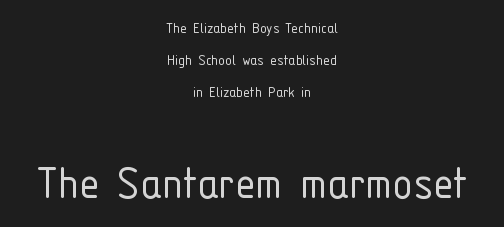
Vertical strokes here are truly vertical. The space beneath each line is pristine and unruled. On a weight scale, this lands at 450 or below. Stroke terminals: plain, sans-serif. Compare the two chunks: the lower has the greater cap height. The face used here is proportionally spaced, like ordinary book or web type.
